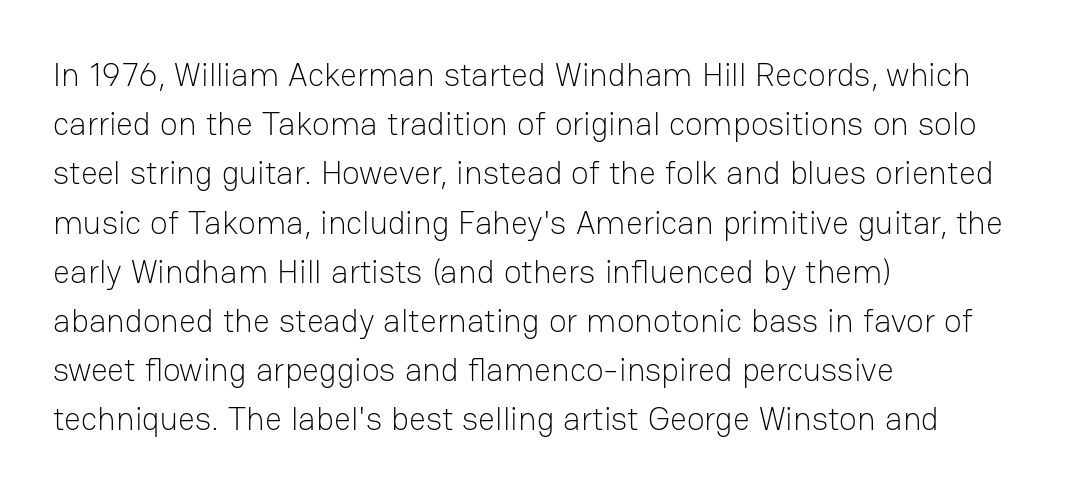
The image shows 33 px light sans-serif type, upright; set left-aligned, normal line spacing (1.49x), normal letter spacing, not underlined; low stroke contrast and a medium x-height.
